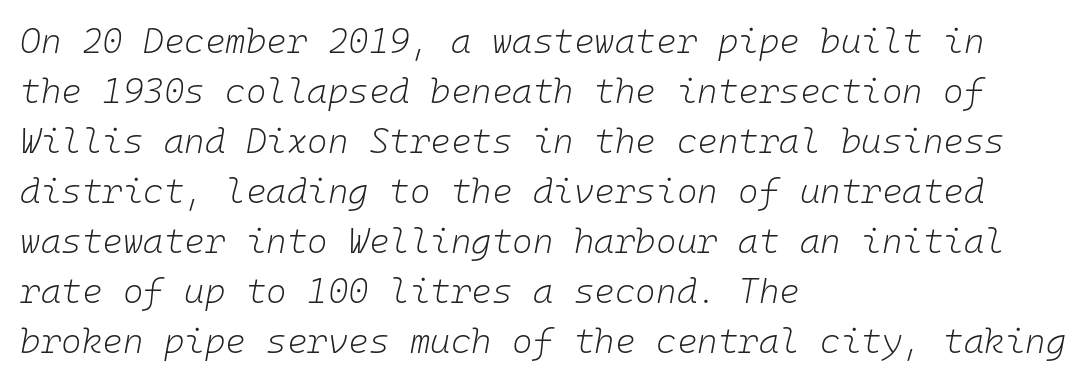
The typesetter chose a ragged-right arrangement here. Note the uniform advance width — an 'i' takes as much space as an 'm'. Underlining? Definitely not there. The lettering tilts uniformly, giving the passage an italic look. The font is comparable to plain body text, perhaps lighter. Look at the tracking — it's just the regular setting, nothing added.
